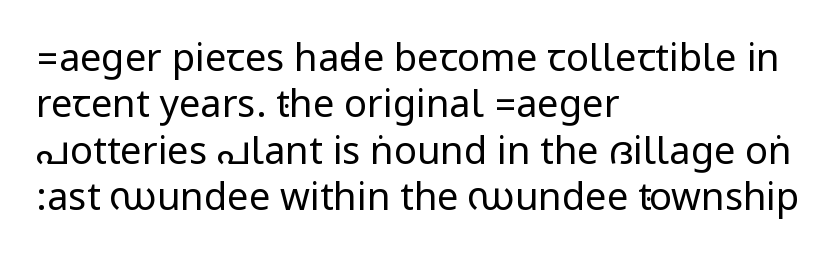
Q: Is the text bold? A: No.
Q: Is the text italic (slanted)? A: No, it is upright.
Q: Is the typeface a serif or a sans-serif typeface? A: Sans-serif.
Q: Is the text underlined? A: No.
Q: How is the paragraph aligned? A: Left-aligned.
Q: Is the spacing between letters normal or unusually wide? A: Normal.
Q: Width (condensed, normal, or wide)? A: Condensed.
Q: Stroke contrast? A: Low.
